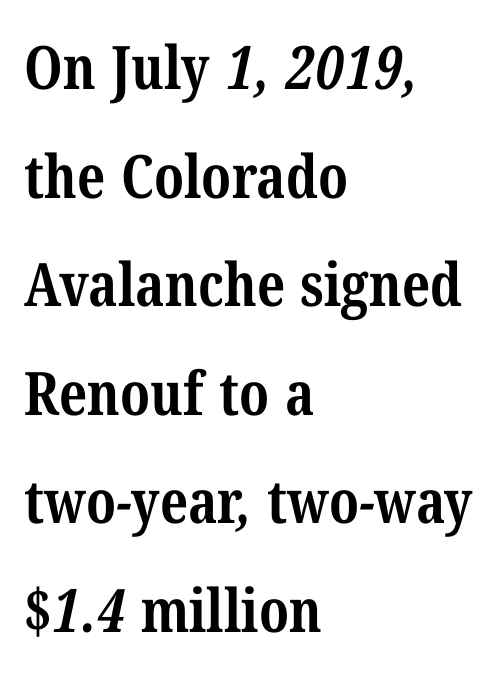
The image shows 60 px bold, condensed serif type; set left-aligned, line spacing 1.81x, normal letter spacing, not underlined; medium stroke contrast and a medium x-height.
